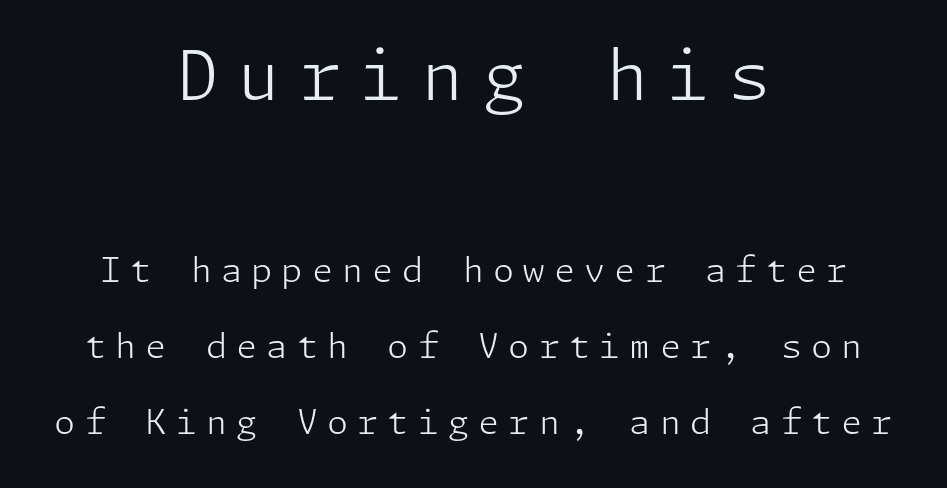
The image shows 69 px light sans-serif type, upright; set centered, loose line spacing (2.23x), unusually wide letter spacing (+0.27 em), not underlined; the first (top) block is 2.03x larger; low stroke contrast and a medium x-height.
